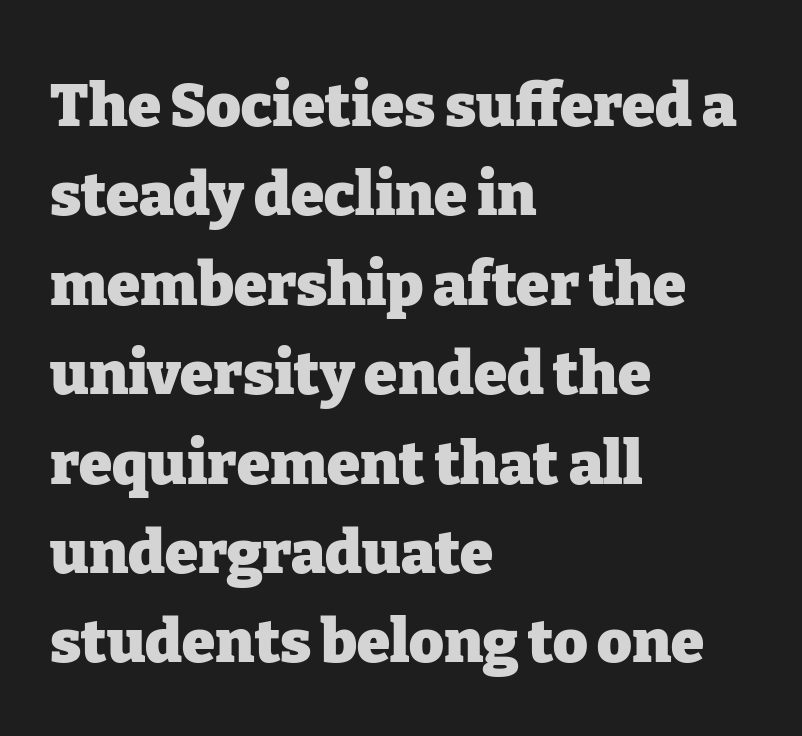
Q: Is the text bold? A: Yes.
Q: Is the text italic (slanted)? A: No, it is upright.
Q: Is the typeface a serif or a sans-serif typeface? A: Serif.
Q: Is the text underlined? A: No.
Q: How is the paragraph aligned? A: Left-aligned.
Q: Is the spacing between letters normal or unusually wide? A: Normal.
Q: Is the spacing between lines tight, normal or loose? A: Normal.
Q: Width (condensed, normal, or wide)? A: Normal.
Q: Stroke contrast? A: Low.
Q: x-height? A: Medium.
Q: Monospaced? A: No.
